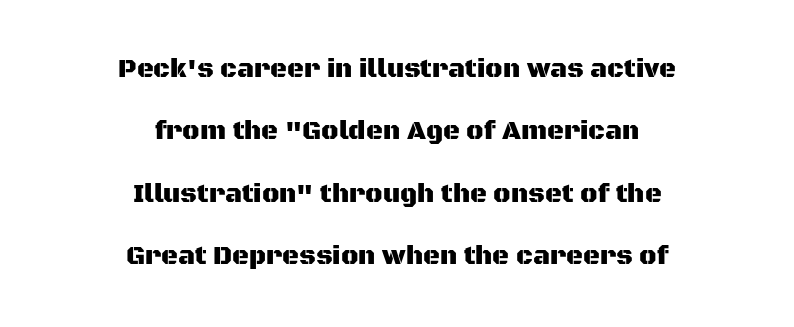
The image shows 26 px text type, upright; set centered, loose line spacing (2.4x), normal letter spacing, not underlined.
